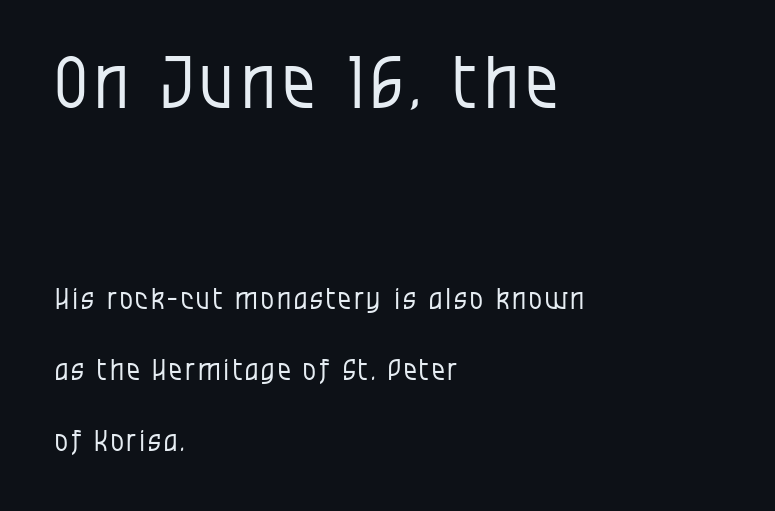
Q: Is the text bold? A: No.
Q: Is the text italic (slanted)? A: No, it is upright.
Q: Is the typeface a serif or a sans-serif typeface? A: Sans-serif.
Q: Is the text underlined? A: No.
Q: How is the paragraph aligned? A: Left-aligned.
Q: Is the spacing between lines tight, normal or loose? A: Loose.
Q: Which block of text is set in a larger size, the first (top) or the second (bottom)? A: The first (top) one.
Q: Width (condensed, normal, or wide)? A: Condensed.
Q: Stroke contrast? A: Low.
Q: x-height? A: Large.
Q: Monospaced? A: No.
